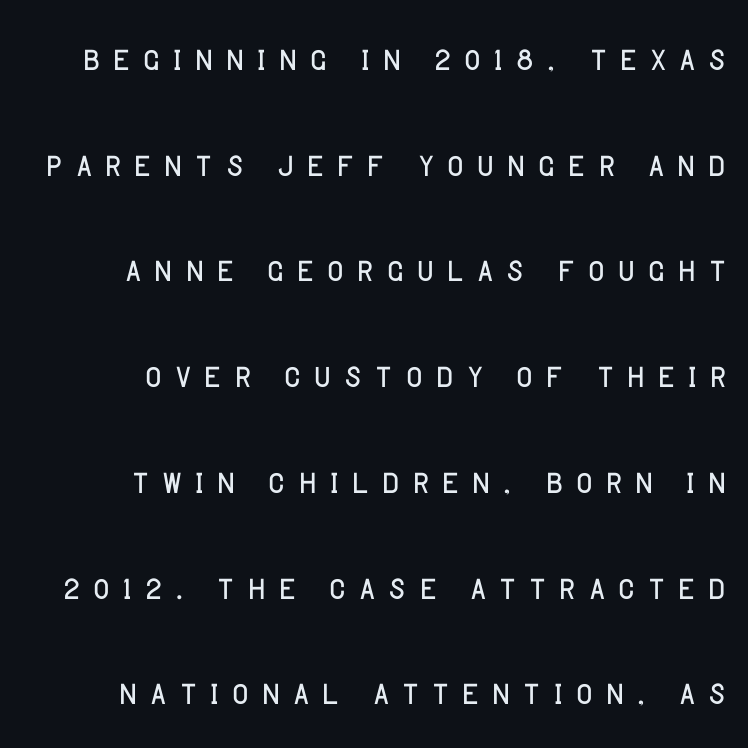
No letter is thick-stroked: the sample isn't bold. Each line ends at the same right margin while the left side varies. The baseline area is clear. You could only call the tracking loose — the letters float apart. Spacing verdict: proportional, widths tailored to each character. Unlike a traditional serif, this face leaves its strokes unadorned.
